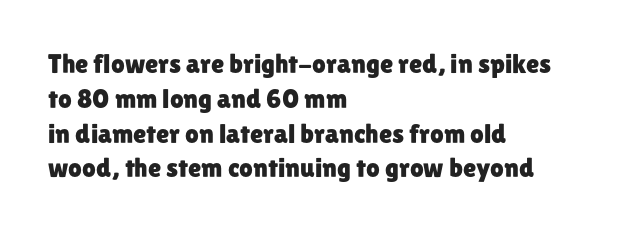
The image shows 27 px text type, upright; set left-aligned, normal line spacing (1.29x), normal letter spacing, not underlined.
